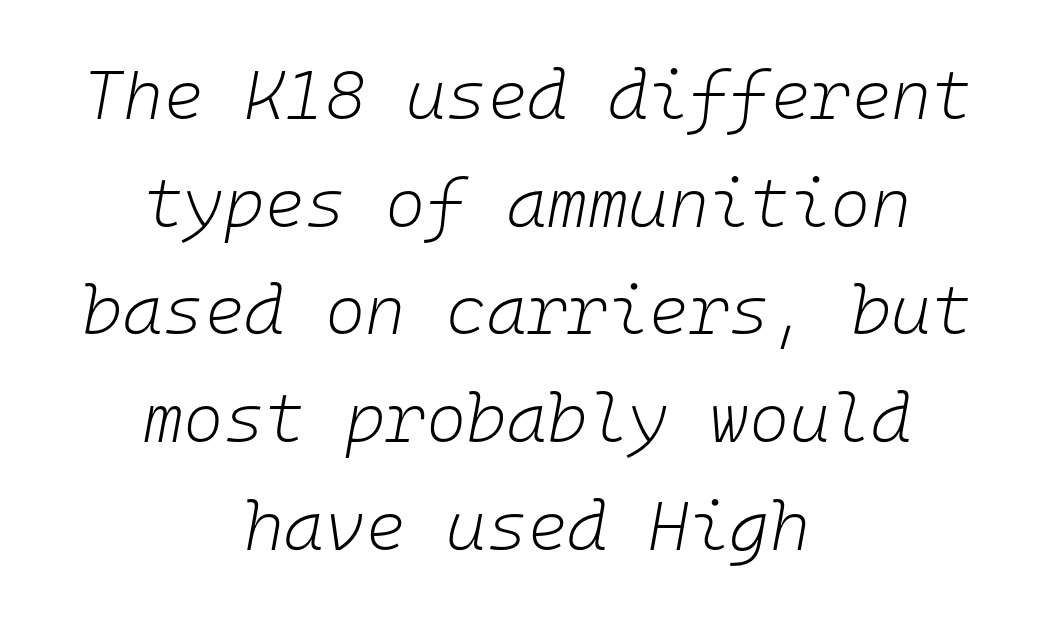
Clear beneath every line of the passage. Monospaced: the letters line up in strict vertical columns. Both edges are ragged and mirror each other, which tells us the setting is centered. This reads as an unemphasized weight, regular at the heaviest. Inter-character spacing is left at the font's built-in metrics. The typography opts for an oblique posture over an upright one.
